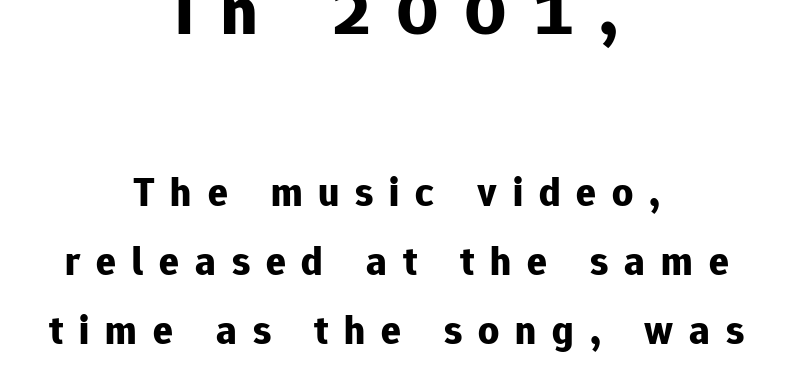
Q: Is the text bold? A: Yes.
Q: Is the text italic (slanted)? A: No, it is upright.
Q: Is the typeface a serif or a sans-serif typeface? A: Sans-serif.
Q: Is the text underlined? A: No.
Q: How is the paragraph aligned? A: Centered.
Q: Is the spacing between letters normal or unusually wide? A: Unusually wide.
Q: Is the spacing between lines tight, normal or loose? A: Normal.
Q: Which block of text is set in a larger size, the first (top) or the second (bottom)? A: The first (top) one.
Q: Width (condensed, normal, or wide)? A: Normal.
Q: Stroke contrast? A: Low.
Q: x-height? A: Medium.
Q: Monospaced? A: No.
